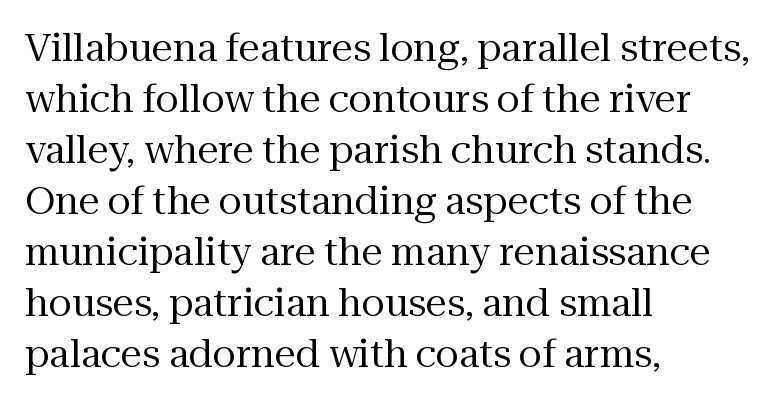
The image shows 38 px regular-weight serif type, upright; set left-aligned, normal line spacing (1.34x), normal letter spacing, not underlined; medium stroke contrast and a medium x-height.
